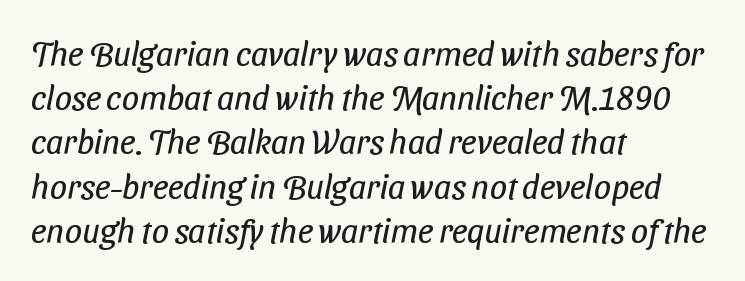
{"serif": "no", "bold": "no", "weight": "regular", "width": "condensed", "stroke_contrast": "low", "x_height": "medium", "monospaced": "no", "underline": "no", "align": "left", "line_spacing": "normal", "line_spacing_ratio": 1.3, "letter_spacing": "normal", "letter_spacing_em": 0.0, "glyph_px": 34}
